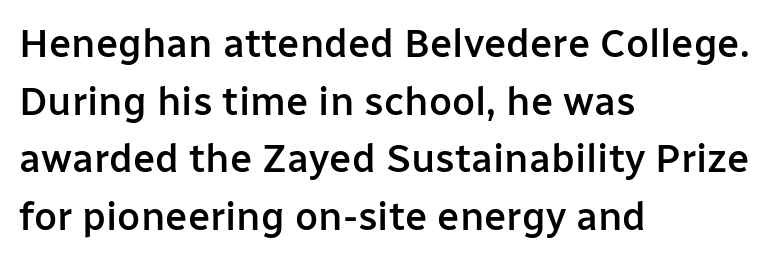
Notice how the passage keeps a crisp vertical edge on the left only. Line spacing here is normal. Standard letterfit; no display-style spreading of the glyphs. Italic: no, the glyphs are upright roman. The typesetting leans somewhat heavy: a semibold.
